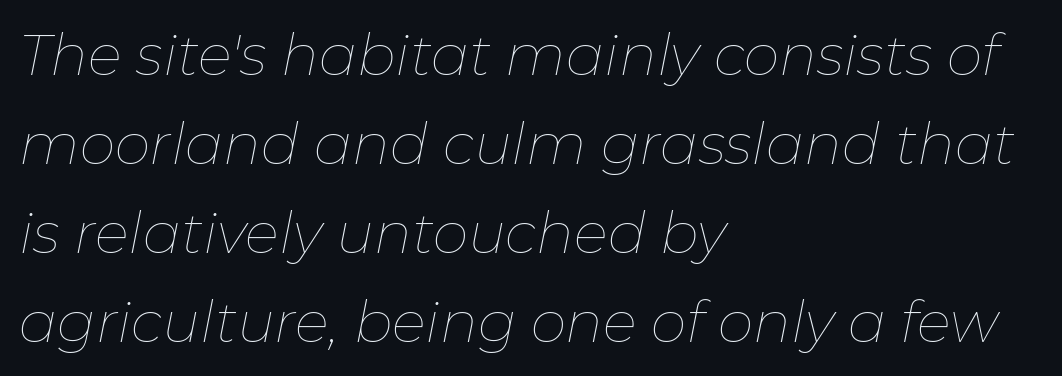
The font is comparable to plain body text, perhaps lighter. How are the letters spaced? Ordinarily, with no added tracking. Each letter keeps its own natural width here, so spacing adapts to shape. Nobody drew a line under any word here. There's an unmistakable incline to the writing here.
